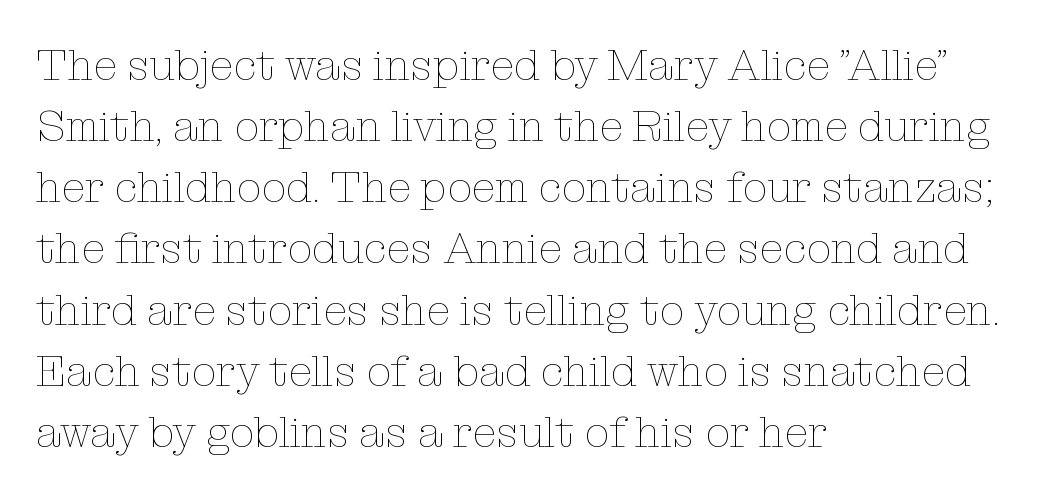
Q: Is the text bold? A: No.
Q: Is the text italic (slanted)? A: No, it is upright.
Q: Is the text underlined? A: No.
Q: How is the paragraph aligned? A: Left-aligned.
Q: Is the spacing between letters normal or unusually wide? A: Normal.
Q: Is the spacing between lines tight, normal or loose? A: Normal.
Q: Width (condensed, normal, or wide)? A: Normal.
Q: Stroke contrast? A: Low.
Q: x-height? A: Medium.
Q: Monospaced? A: No.
